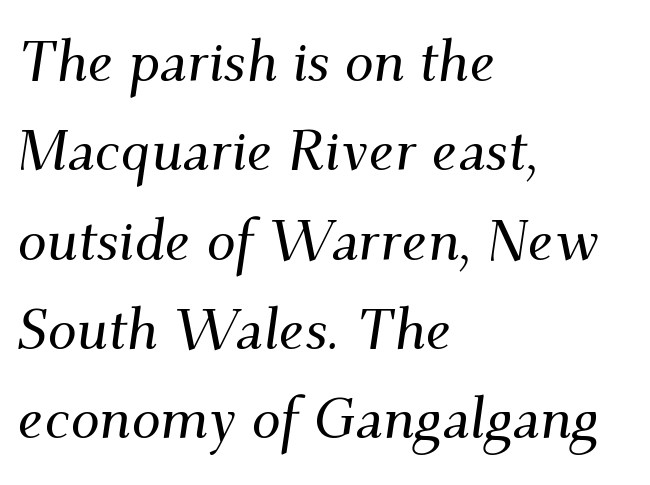
This sample uses plain, unmodified letter spacing. The designer went with a serif here, giving each stem small feet. Notice how descenders clear the ascenders below comfortably — that's standard leading. The lines are quadded left. Spacing verdict: proportional, widths tailored to each character.
